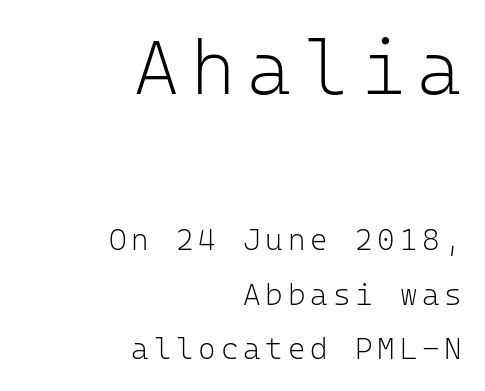
The image shows 76 px light sans-serif type, upright, monospaced; set right-aligned, line spacing 1.82x, not underlined; the first (top) block is 2.53x larger; low stroke contrast and a medium x-height.
